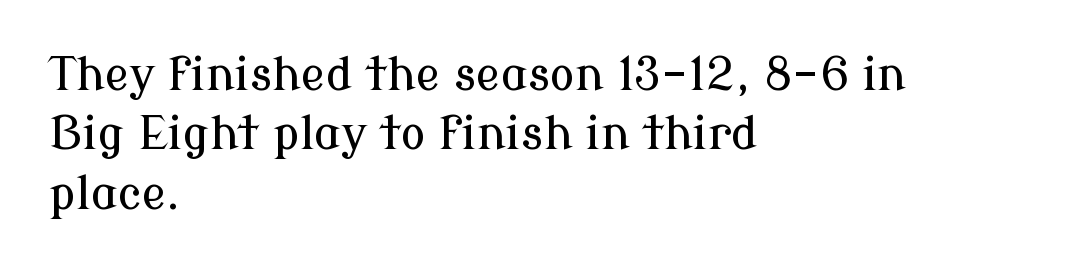
The image shows 46 px serif type, upright; set left-aligned, normal line spacing (1.29x), normal letter spacing, not underlined; low stroke contrast and a medium x-height.
